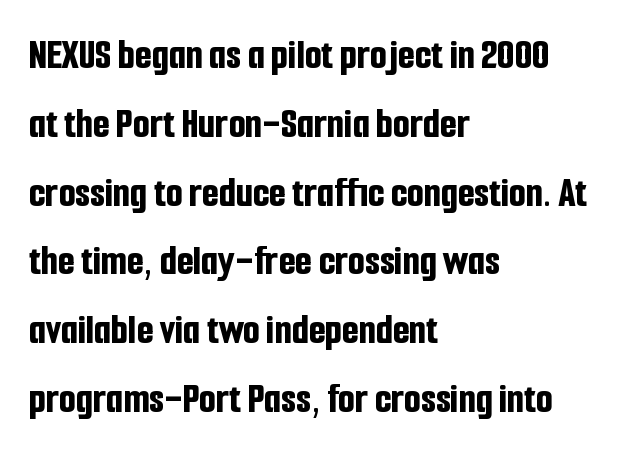
The image shows 43 px bold, condensed sans-serif type, upright; set left-aligned, normal line spacing (1.6x), normal letter spacing, not underlined; low stroke contrast and a medium x-height.
